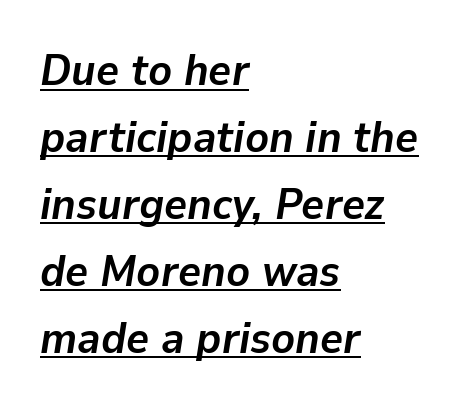
Does the weight exceed regular? Yes, all the way to bold. Glyph-to-glyph distance matches everyday printed text. Teacher's note: observe the even left margin — that is flush-left alignment. Every word sits above its own underline.
